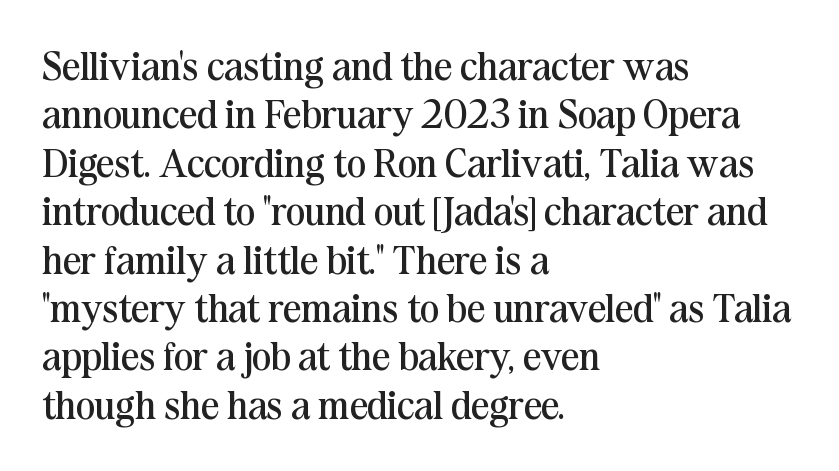
Small tapered or slab feet sit at the stroke ends, so this counts as serif. You could not count columns in this text — the font is proportionally spaced. Stroke mass is kept to a normal reading level or below. The typography opts for an upright posture over an oblique one. Any mark beneath the type? The region is blank. Does the copy run flush right? No — it runs flush left.
